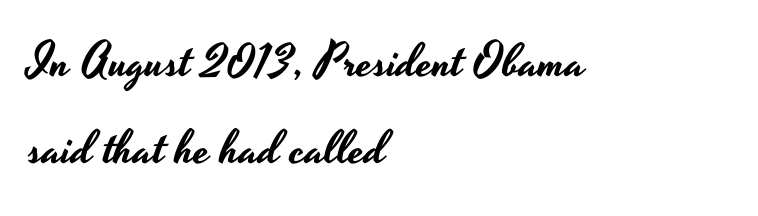
{"serif": "no", "width": "wide", "stroke_contrast": "low", "x_height": "small", "monospaced": "no", "underline": "no", "align": "left", "line_spacing_ratio": 1.86, "letter_spacing": "normal", "letter_spacing_em": 0.0, "glyph_px": 47}
